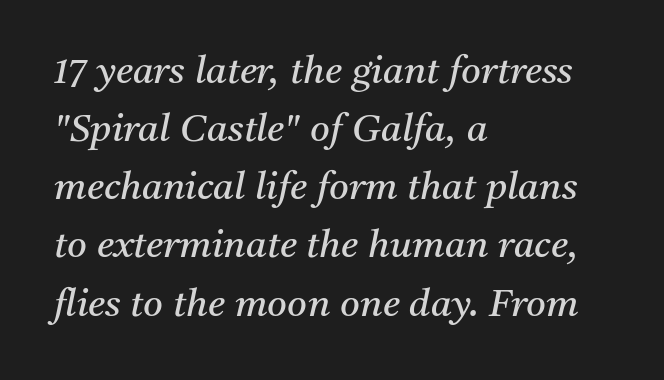
{"serif": "yes", "italic": "yes", "lean": "right", "slant_degrees": 11, "bold": "no", "weight": "regular", "width": "normal", "stroke_contrast": "medium", "x_height": "medium", "monospaced": "no", "underline": "no", "align": "left", "line_spacing": "normal", "line_spacing_ratio": 1.53, "letter_spacing": "normal", "letter_spacing_em": 0.0, "glyph_px": 38}
